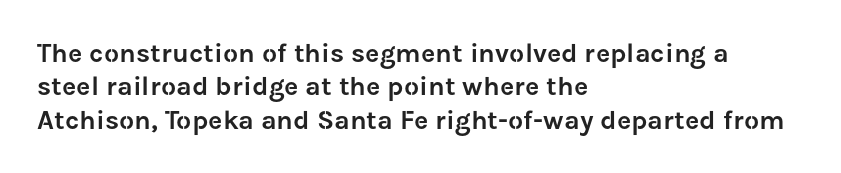
{"italic": "no", "underline": "no", "align": "left", "line_spacing_ratio": 1.24, "letter_spacing": "normal", "letter_spacing_em": 0.0, "glyph_px": 27}
